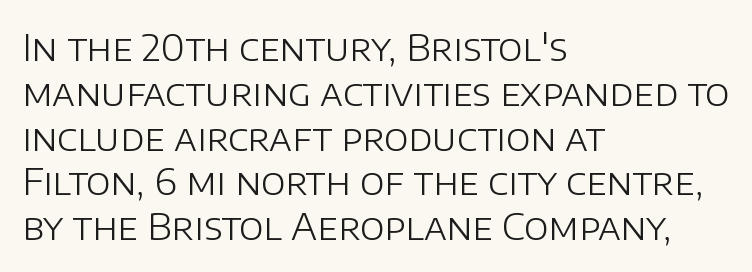
The image shows 37 px light sans-serif type, upright; set left-aligned, line spacing 1.21x, normal letter spacing, not underlined; low stroke contrast and a large x-height.
